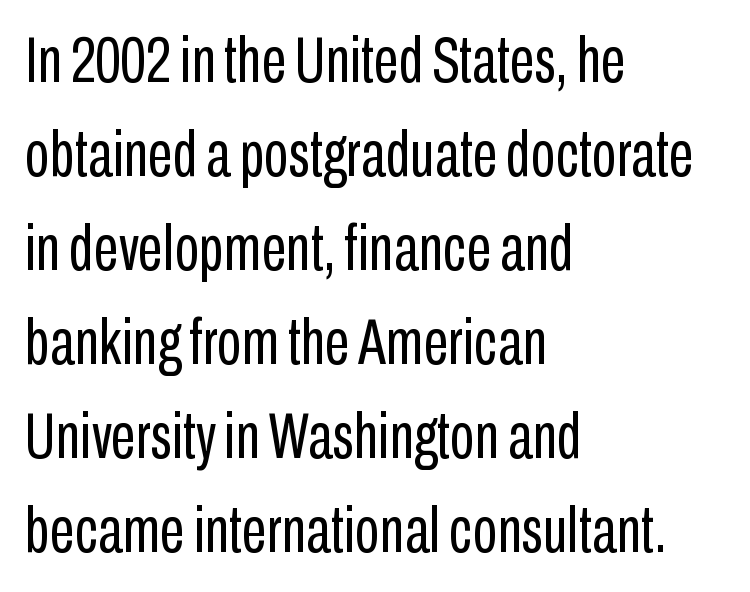
Q: Is the text bold? A: No.
Q: Is the text italic (slanted)? A: No, it is upright.
Q: Is the typeface a serif or a sans-serif typeface? A: Sans-serif.
Q: Is the text underlined? A: No.
Q: How is the paragraph aligned? A: Left-aligned.
Q: Is the spacing between letters normal or unusually wide? A: Normal.
Q: Is the spacing between lines tight, normal or loose? A: Normal.
Q: Width (condensed, normal, or wide)? A: Condensed.
Q: Stroke contrast? A: Low.
Q: x-height? A: Medium.
Q: Monospaced? A: No.
